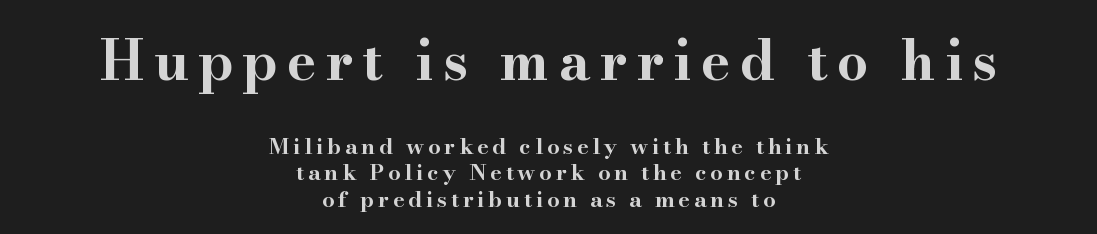
{"serif": "yes", "italic": "no", "bold": "yes", "weight": "bold", "width": "wide", "stroke_contrast": "high", "x_height": "small", "monospaced": "no", "underline": "no", "align": "center", "line_spacing_ratio": 1.21, "larger_block": "first", "size_ratio": 2.5, "glyph_px": 55}
